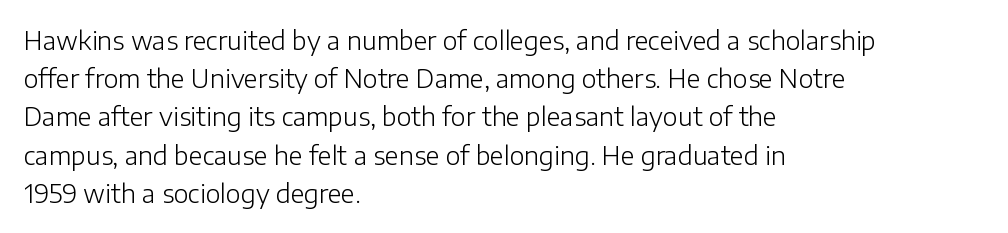
Q: Is the text bold? A: No.
Q: Is the text italic (slanted)? A: No, it is upright.
Q: Is the text underlined? A: No.
Q: How is the paragraph aligned? A: Left-aligned.
Q: Is the spacing between letters normal or unusually wide? A: Normal.
Q: Is the spacing between lines tight, normal or loose? A: Normal.
